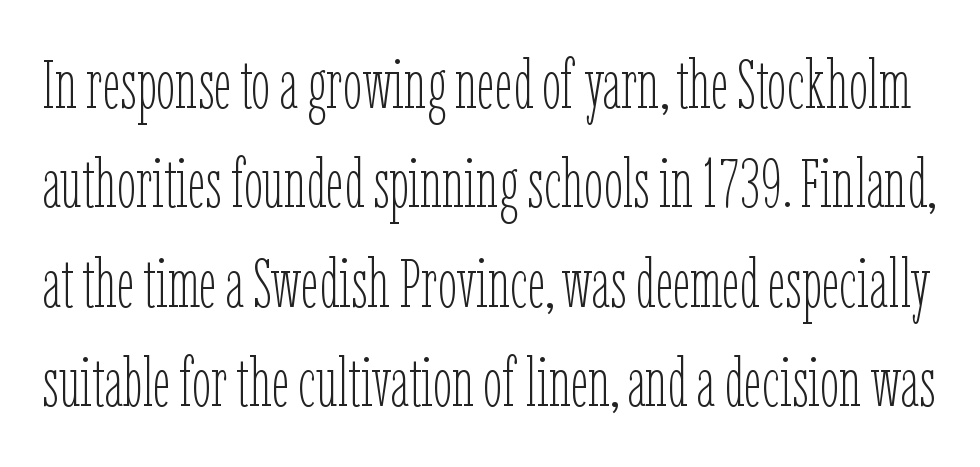
The image shows 69 px thin, condensed type, upright; set normal line spacing (1.44x), normal letter spacing, not underlined; low stroke contrast and a medium x-height.
